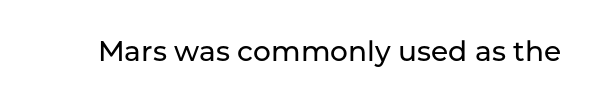
{"serif": "no", "italic": "no", "width": "normal", "stroke_contrast": "low", "x_height": "medium", "monospaced": "no", "underline": "no", "letter_spacing": "normal", "letter_spacing_em": 0.0, "glyph_px": 28}
